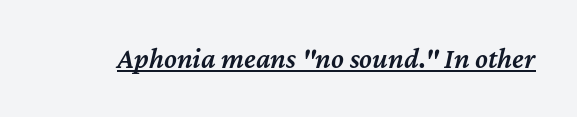
{"italic": "yes", "lean": "right", "slant_degrees": 12, "bold": "semi", "weight": "semibold", "width": "normal", "stroke_contrast": "medium", "x_height": "medium", "monospaced": "no", "underline": "yes", "letter_spacing": "normal", "letter_spacing_em": 0.0, "glyph_px": 29}
